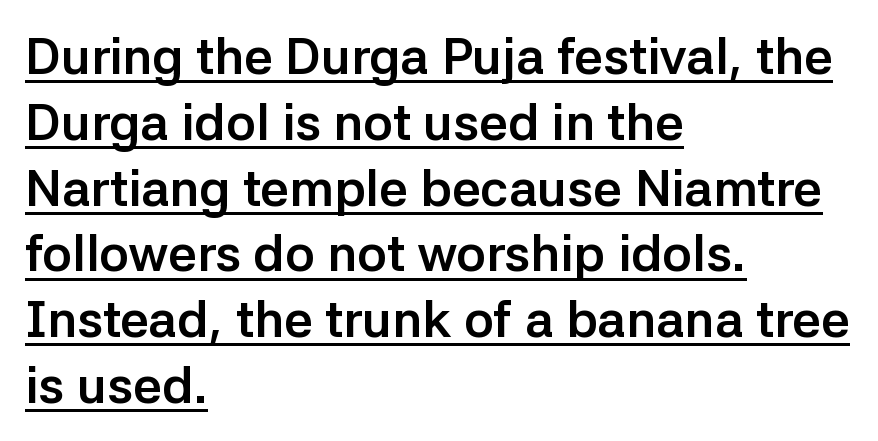
The image shows 51 px semibold sans-serif type, upright; set left-aligned, normal line spacing (1.29x), normal letter spacing, underlined; low stroke contrast and a medium x-height.
